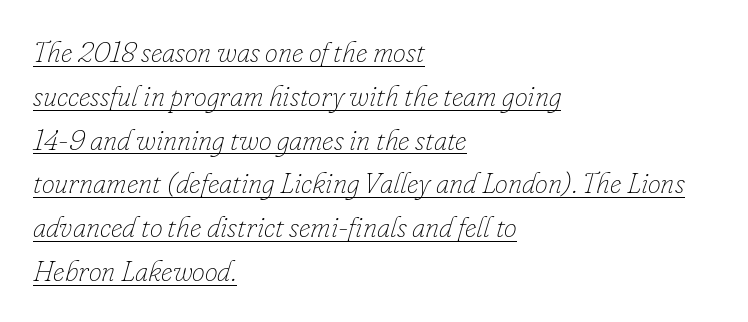
{"italic": "yes", "lean": "right", "slant_degrees": 16, "bold": "no", "weight": "thin", "width": "normal", "stroke_contrast": "low", "x_height": "small", "monospaced": "no", "underline": "yes", "align": "left", "line_spacing": "normal", "line_spacing_ratio": 1.51, "letter_spacing": "normal", "letter_spacing_em": 0.0, "glyph_px": 29}
